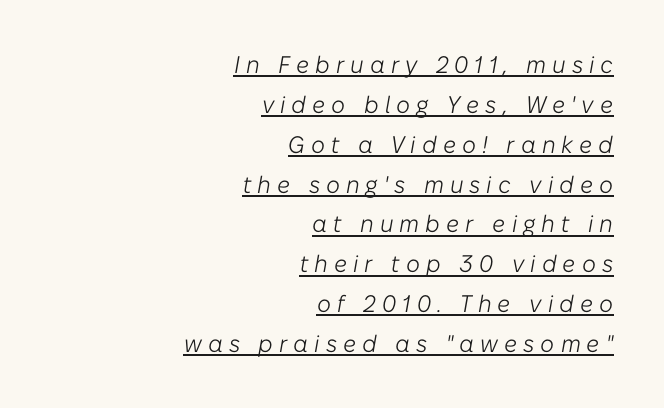
A normal amount of white space separates one row of letters from the next. Line endings align vertically; line beginnings do not. The passage shown leans; its letterforms are oblique. Stems and bowls with no extra thickness — not bold.
